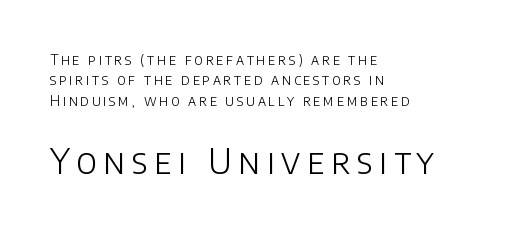
Q: Is the text bold? A: No.
Q: Is the text italic (slanted)? A: No, it is upright.
Q: Is the typeface a serif or a sans-serif typeface? A: Sans-serif.
Q: Is the text underlined? A: No.
Q: How is the paragraph aligned? A: Left-aligned.
Q: Is the spacing between lines tight, normal or loose? A: Normal.
Q: Which block of text is set in a larger size, the first (top) or the second (bottom)? A: The second (bottom) one.
Q: Width (condensed, normal, or wide)? A: Normal.
Q: Stroke contrast? A: Low.
Q: x-height? A: Large.
Q: Monospaced? A: No.
